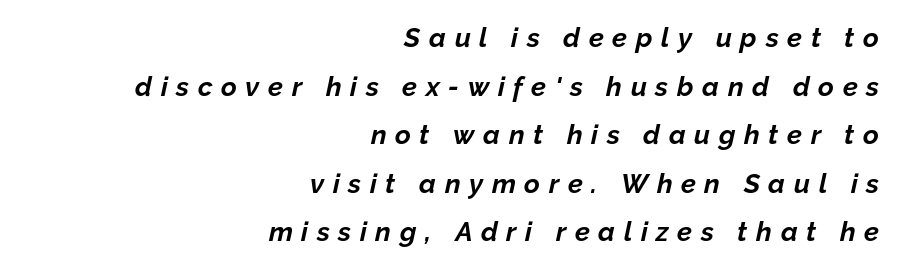
The image shows 27 px bold type, italic (leaning right); set right-aligned, line spacing 1.8x, unusually wide letter spacing (+0.32 em), not underlined.
